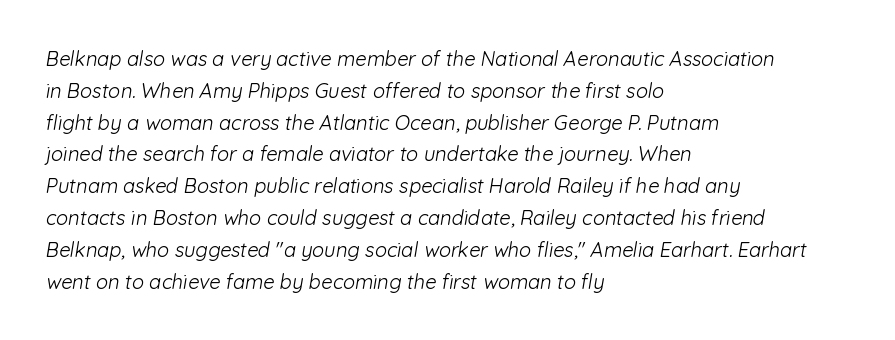
{"bold": "no", "underline": "no", "align": "left", "line_spacing": "normal", "line_spacing_ratio": 1.59, "letter_spacing": "normal", "letter_spacing_em": 0.0, "glyph_px": 20}
